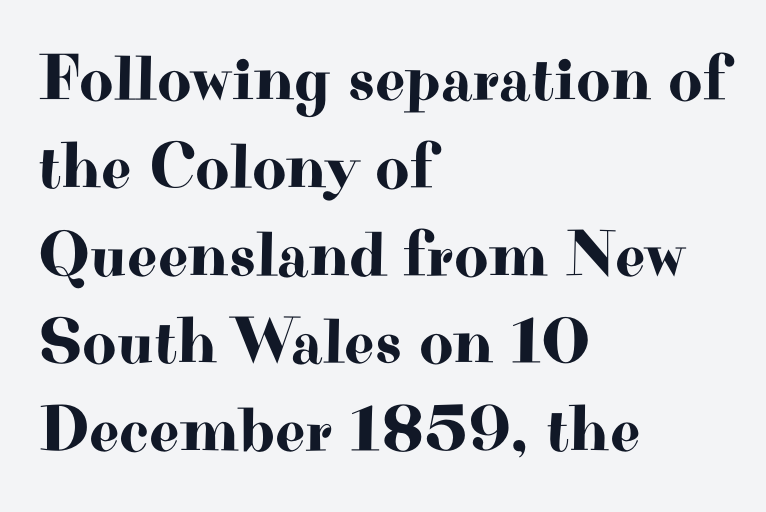
Q: Is the text italic (slanted)? A: No, it is upright.
Q: Is the typeface a serif or a sans-serif typeface? A: Serif.
Q: Is the text underlined? A: No.
Q: How is the paragraph aligned? A: Left-aligned.
Q: Is the spacing between letters normal or unusually wide? A: Normal.
Q: Is the spacing between lines tight, normal or loose? A: Normal.
Q: Width (condensed, normal, or wide)? A: Wide.
Q: Stroke contrast? A: High.
Q: x-height? A: Small.
Q: Monospaced? A: No.
